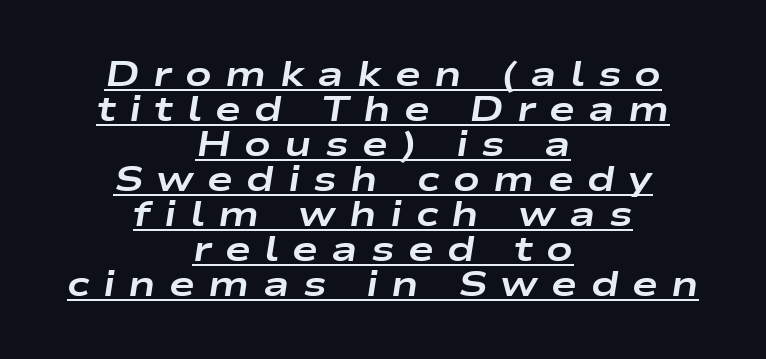
The image shows 35 px bold, wide type, italic (leaning right); set centered, tight line spacing (1.0x), unusually wide letter spacing (+0.38 em), underlined; low stroke contrast and a medium x-height.
